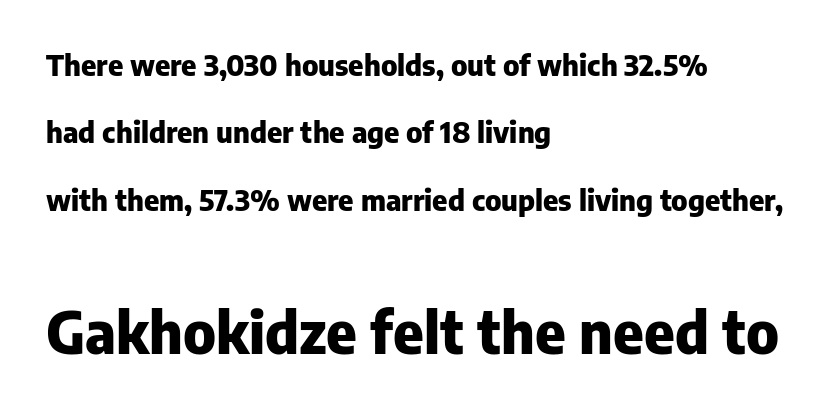
{"serif": "no", "italic": "no", "bold": "yes", "weight": "heavy", "width": "normal", "stroke_contrast": "low", "x_height": "medium", "monospaced": "no", "underline": "no", "align": "left", "line_spacing": "loose", "line_spacing_ratio": 2.32, "letter_spacing": "normal", "letter_spacing_em": 0.0, "larger_block": "second", "size_ratio": 2.0, "glyph_px": 58}
